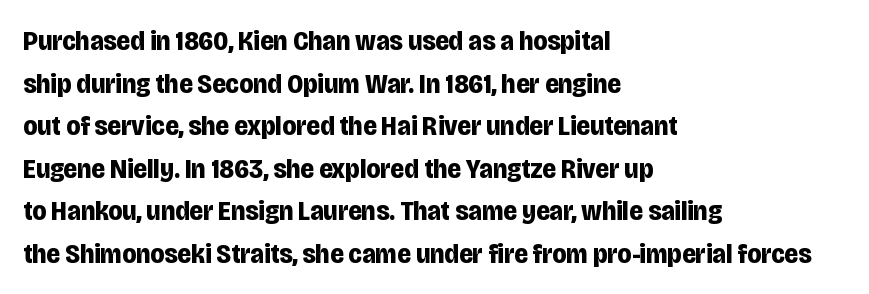
Vertical spacing — default. This sample has the flowing, uneven cadence of proportional lettering. Strong, thick strokes mark this as bold type. Check the space under the baseline: it is left empty. Serifs: no, the terminals of the letterforms are clean.
